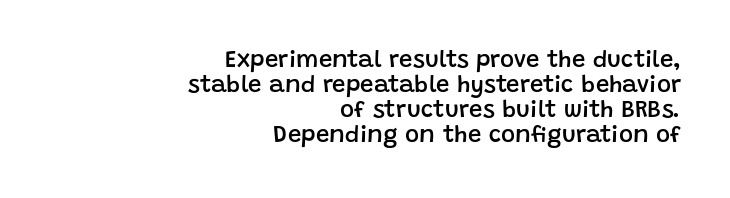
{"italic": "no", "bold": "semi", "underline": "no", "align": "right", "line_spacing": "tight", "line_spacing_ratio": 1.04, "letter_spacing": "normal", "letter_spacing_em": 0.0, "glyph_px": 24}
